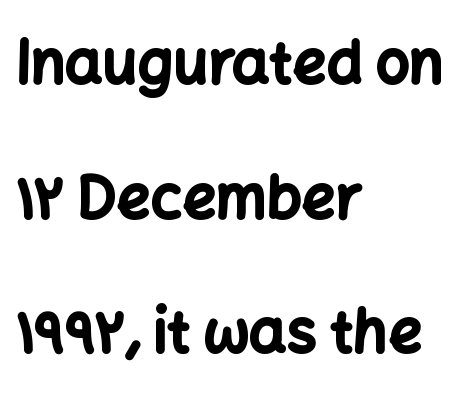
The image shows 59 px bold sans-serif type, upright; set left-aligned, loose line spacing (2.28x), normal letter spacing, not underlined; low stroke contrast and a medium x-height.
